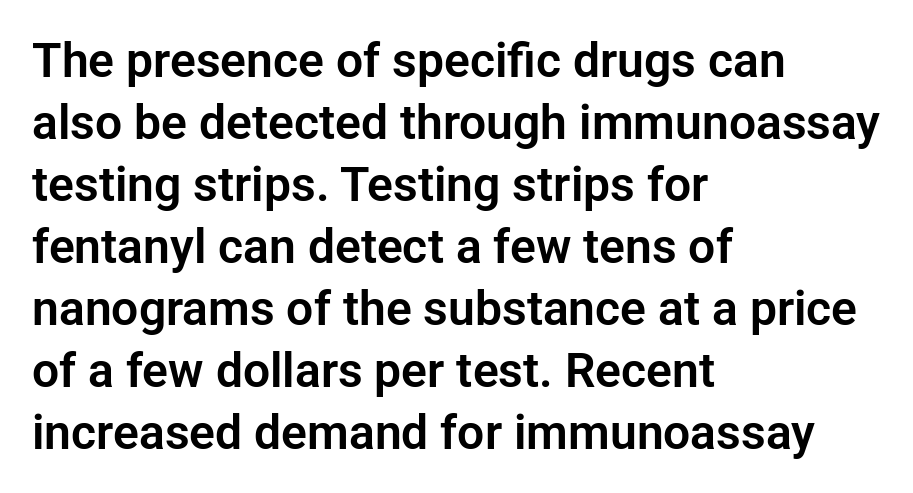
Serif or sans? Sans — the stroke terminals are bare. The typography opts for an upright posture over an oblique one. These lines stack with their left ends in a neat column. Spacing between characters is what you'd get straight out of the box. Vertical spacing — default. Looks like regular typesetting: each glyph gets only the width it needs.
